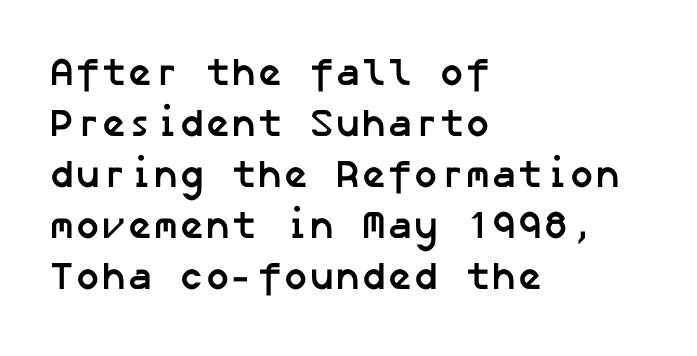
The face used here has the dense, thick strokes of a bold. I'd call this a sans setting — the letters go barefoot. The paragraph has a hard left edge and a soft right edge. Nothing unusual about the tracking: characters are spaced as the font intends. No word sits above an underline. A normal amount of white space separates one row of letters from the next.
